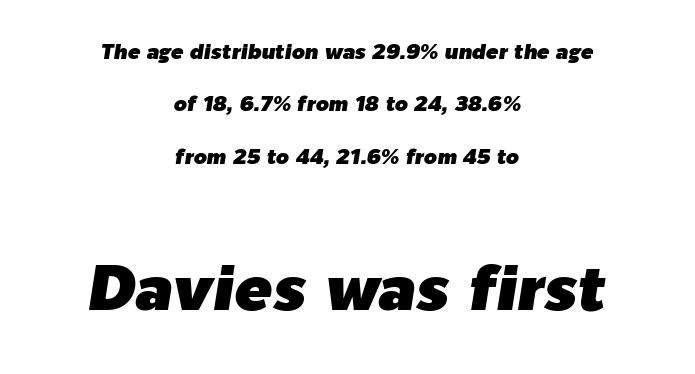
This sample uses an oblique cut, with every glyph tilted off the vertical. The more generous point size was reserved for the lower chunk. The paragraph has two soft edges and a firm central axis. Type without underlining. Does the leading feel generous? Absolutely, it's lavish. Students, note that the glyphs here touch the page at normal intervals.
